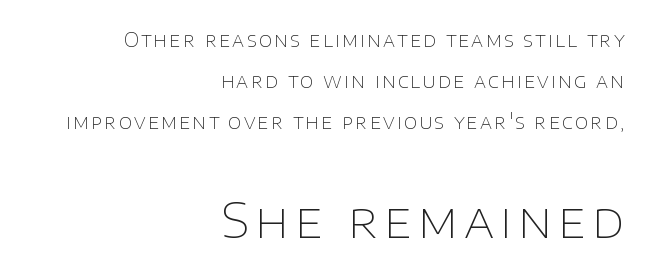
The image shows 48 px thin sans-serif type, upright; set right-aligned, loose line spacing (2.15x), not underlined; the second (bottom) block is 2.53x larger; low stroke contrast and a large x-height.
